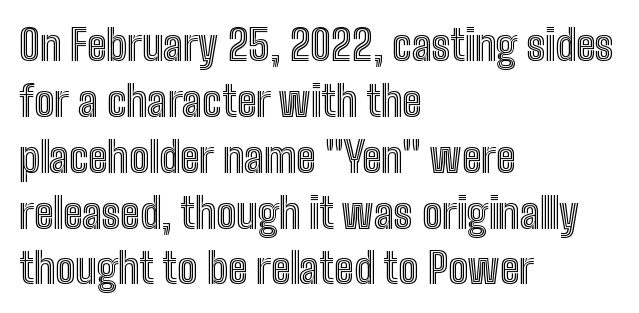
The image shows 42 px condensed type, upright; set left-aligned, normal line spacing (1.33x), normal letter spacing, not underlined; a medium x-height.
